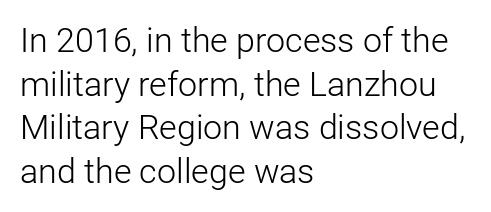
Q: Is the text bold? A: No.
Q: Is the text italic (slanted)? A: No, it is upright.
Q: Is the typeface a serif or a sans-serif typeface? A: Sans-serif.
Q: Is the text underlined? A: No.
Q: How is the paragraph aligned? A: Left-aligned.
Q: Is the spacing between letters normal or unusually wide? A: Normal.
Q: Is the spacing between lines tight, normal or loose? A: Normal.
Q: Width (condensed, normal, or wide)? A: Normal.
Q: Stroke contrast? A: Low.
Q: x-height? A: Medium.
Q: Monospaced? A: No.
